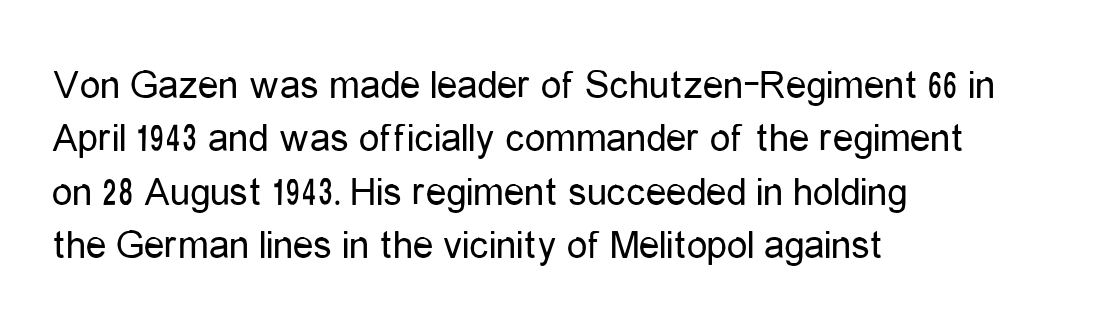
Q: Is the text bold? A: No.
Q: Is the text italic (slanted)? A: No, it is upright.
Q: Is the typeface a serif or a sans-serif typeface? A: Sans-serif.
Q: Is the text underlined? A: No.
Q: How is the paragraph aligned? A: Left-aligned.
Q: Is the spacing between letters normal or unusually wide? A: Normal.
Q: Is the spacing between lines tight, normal or loose? A: Normal.
Q: Width (condensed, normal, or wide)? A: Condensed.
Q: Stroke contrast? A: Low.
Q: x-height? A: Medium.
Q: Monospaced? A: No.
